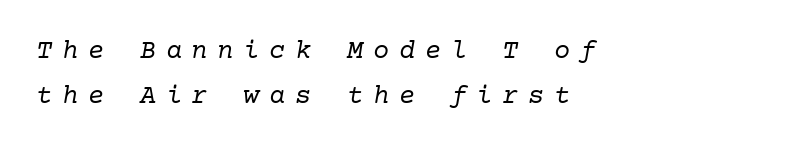
The image shows 27 px text type, italic (leaning right); set left-aligned, normal line spacing (1.68x), unusually wide letter spacing (+0.36 em), not underlined.
